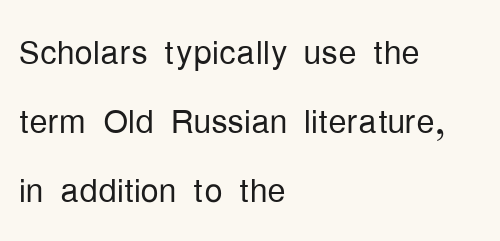
Q: Is the text bold? A: No.
Q: Is the text italic (slanted)? A: No, it is upright.
Q: Is the typeface a serif or a sans-serif typeface? A: Sans-serif.
Q: Is the text underlined? A: No.
Q: How is the paragraph aligned? A: Left-aligned.
Q: Is the spacing between letters normal or unusually wide? A: Normal.
Q: Is the spacing between lines tight, normal or loose? A: Normal.
Q: Width (condensed, normal, or wide)? A: Condensed.
Q: Stroke contrast? A: Low.
Q: x-height? A: Medium.
Q: Monospaced? A: No.
